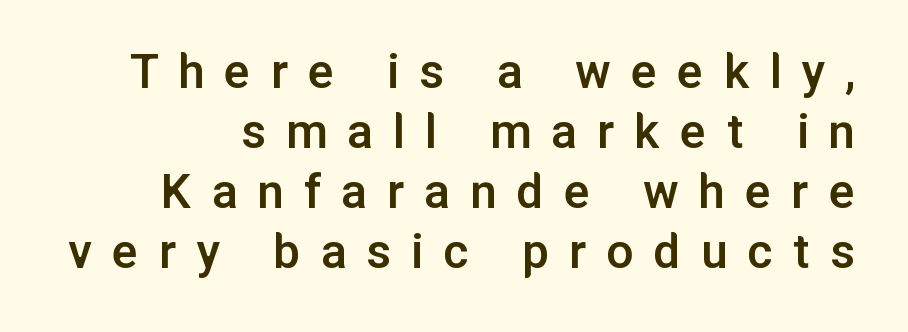
{"serif": "no", "italic": "no", "bold": "semi", "weight": "semibold", "width": "normal", "stroke_contrast": "low", "x_height": "medium", "monospaced": "no", "underline": "no", "line_spacing": "tight", "line_spacing_ratio": 1.11, "letter_spacing": "wide", "letter_spacing_em": 0.37, "glyph_px": 54}
